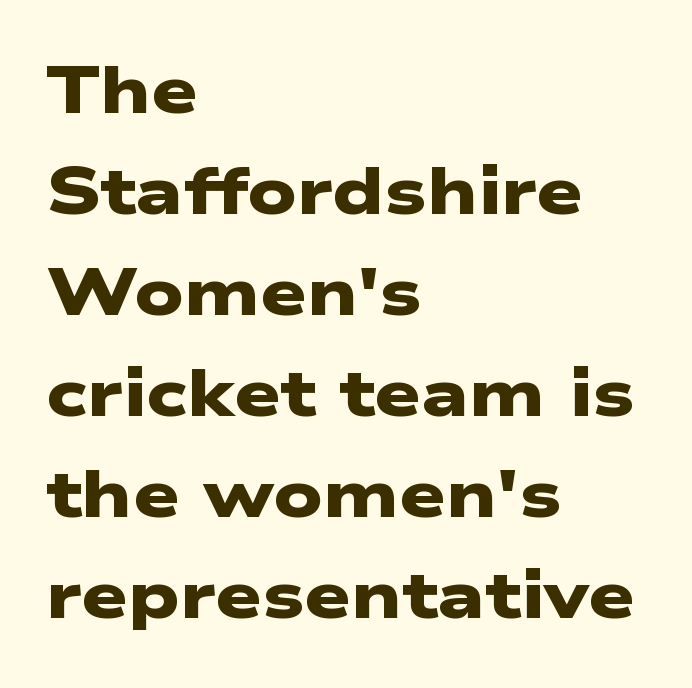
Q: Is the text bold? A: Yes.
Q: Is the typeface a serif or a sans-serif typeface? A: Sans-serif.
Q: Is the text underlined? A: No.
Q: How is the paragraph aligned? A: Left-aligned.
Q: Is the spacing between letters normal or unusually wide? A: Normal.
Q: Is the spacing between lines tight, normal or loose? A: Normal.
Q: Width (condensed, normal, or wide)? A: Wide.
Q: Stroke contrast? A: Low.
Q: x-height? A: Medium.
Q: Monospaced? A: No.
